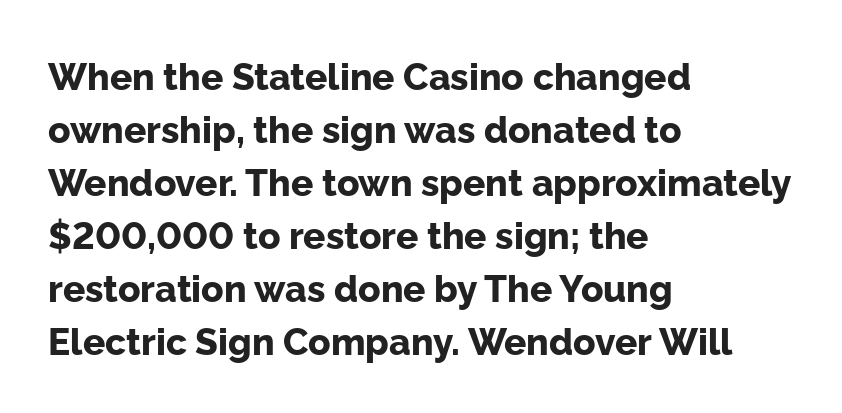
The image shows 37 px bold sans-serif type, upright; set left-aligned, normal line spacing (1.43x), normal letter spacing, not underlined; low stroke contrast and a medium x-height.
